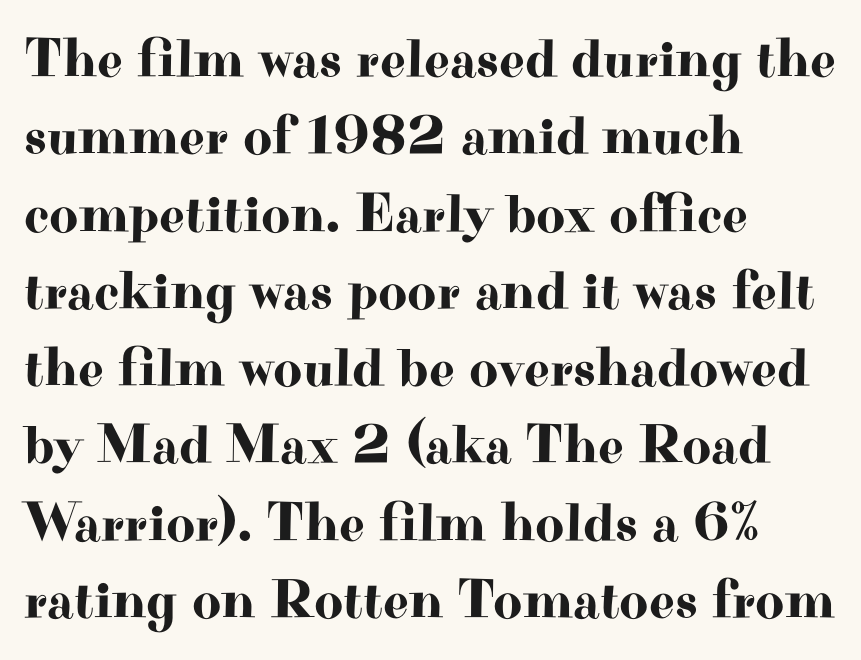
The image shows 56 px wide serif type, upright; set left-aligned, normal line spacing (1.38x), normal letter spacing, not underlined; high stroke contrast and a small x-height.
